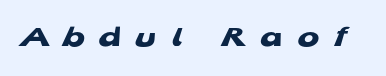
{"serif": "no", "bold": "yes", "weight": "heavy", "width": "wide", "stroke_contrast": "low", "x_height": "medium", "monospaced": "no", "underline": "no", "letter_spacing": "wide", "letter_spacing_em": 0.45, "glyph_px": 32}
